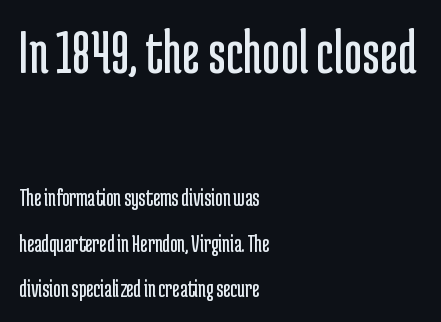
No word sits above an underline. Posture: upright roman. Do the characters align in a grid? No, the font is proportional. The earlier block is typeset at a bigger size than the later block.
